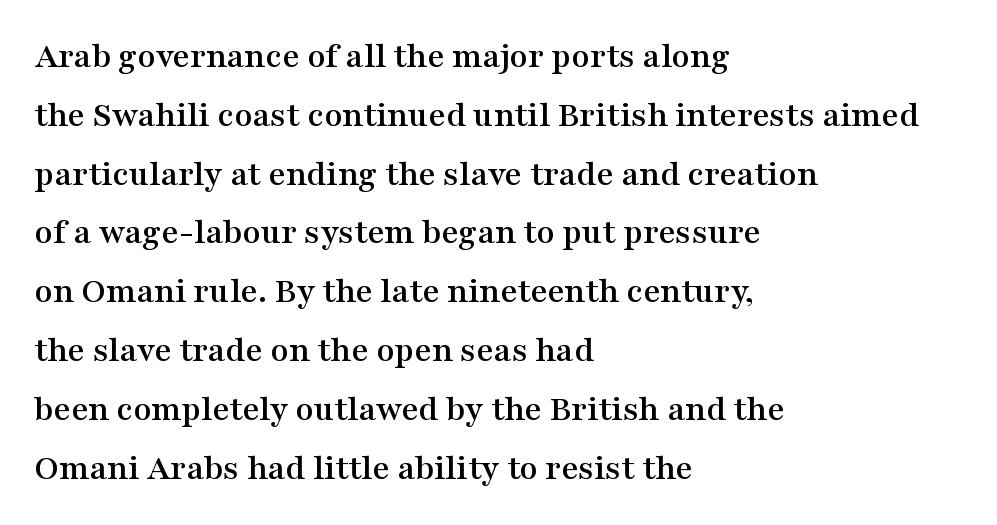
Q: Is the text italic (slanted)? A: No, it is upright.
Q: Is the typeface a serif or a sans-serif typeface? A: Serif.
Q: Is the text underlined? A: No.
Q: How is the paragraph aligned? A: Left-aligned.
Q: Is the spacing between letters normal or unusually wide? A: Normal.
Q: Is the spacing between lines tight, normal or loose? A: Normal.
Q: Width (condensed, normal, or wide)? A: Wide.
Q: Stroke contrast? A: Medium.
Q: x-height? A: Medium.
Q: Monospaced? A: No.
